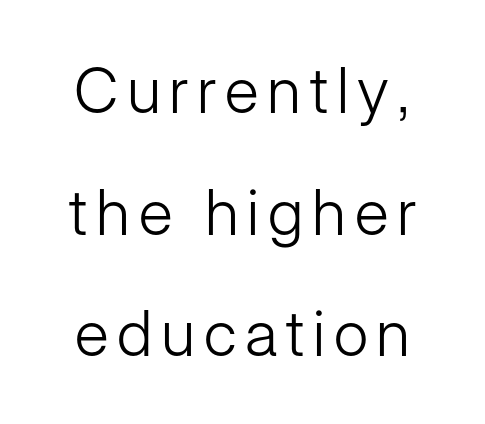
Q: Is the text bold? A: No.
Q: Is the text italic (slanted)? A: No, it is upright.
Q: Is the typeface a serif or a sans-serif typeface? A: Sans-serif.
Q: Is the text underlined? A: No.
Q: Is the spacing between lines tight, normal or loose? A: Loose.
Q: Width (condensed, normal, or wide)? A: Normal.
Q: Stroke contrast? A: Low.
Q: x-height? A: Medium.
Q: Monospaced? A: No.
